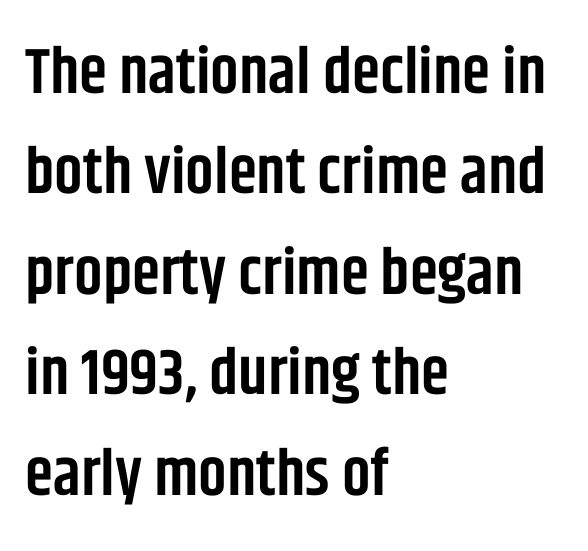
The image shows 64 px semibold, condensed sans-serif type, upright; set left-aligned, normal line spacing (1.57x), normal letter spacing, not underlined; low stroke contrast and a large x-height.
